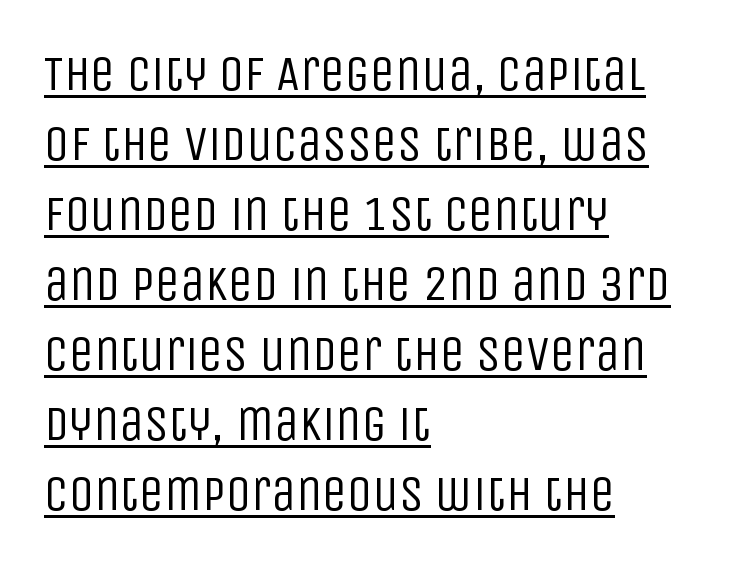
Underline: present. The typeface chosen for these lines omits serifs. In terms of posture, this sample is upright. No letter is thick-stroked: the sample isn't bold. Observe the ordinary spacing: letters are neighbours, not strangers. Varying glyph widths throughout — classic text-font behaviour.
